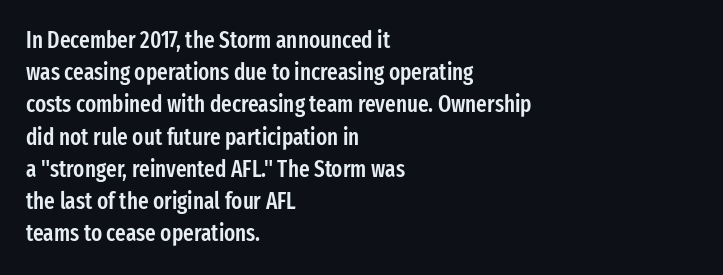
Q: Is the text bold? A: Semi-bold.
Q: Is the text italic (slanted)? A: No, it is upright.
Q: Is the text underlined? A: No.
Q: How is the paragraph aligned? A: Left-aligned.
Q: Is the spacing between letters normal or unusually wide? A: Normal.
Q: Is the spacing between lines tight, normal or loose? A: Normal.
